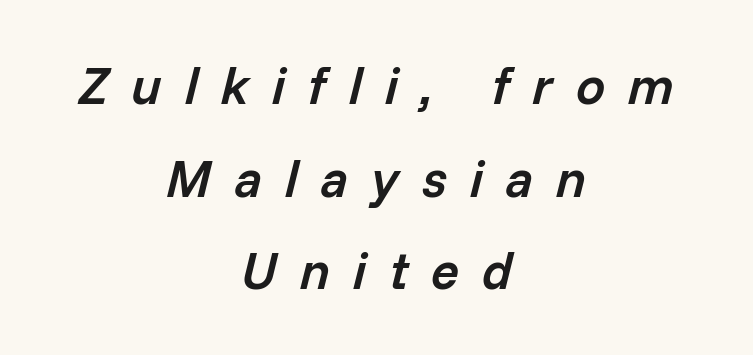
The whole block is typeset with a tilt. Inter-character spacing is expanded well beyond the font's built-in metrics. The compositor balanced each line on the midline. A typesetter would call this proportional, since set widths differ per character. Lines of text with bare space underneath.
